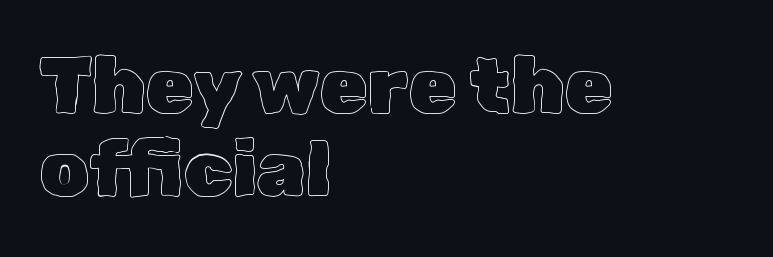
Q: Is the text italic (slanted)? A: No, it is upright.
Q: Is the text underlined? A: No.
Q: How is the paragraph aligned? A: Left-aligned.
Q: Is the spacing between letters normal or unusually wide? A: Normal.
Q: Is the spacing between lines tight, normal or loose? A: Tight.
Q: Width (condensed, normal, or wide)? A: Normal.
Q: x-height? A: Medium.
Q: Monospaced? A: No.
